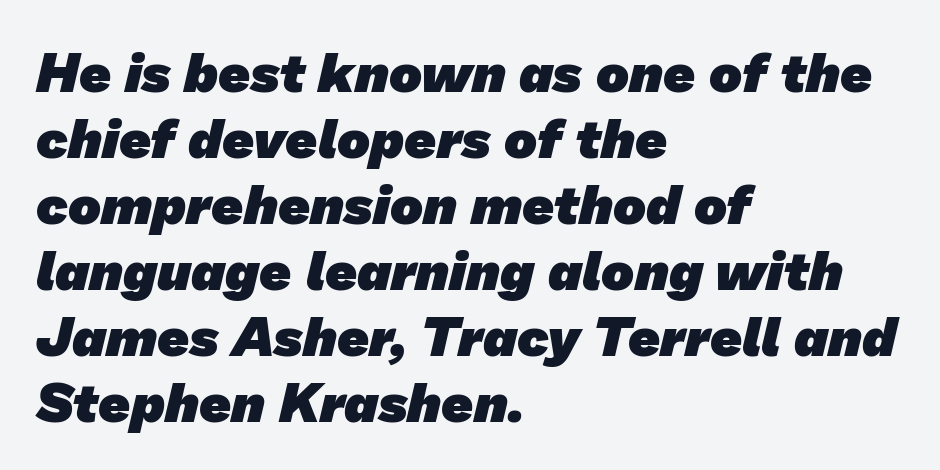
Each letter's strokes conclude bluntly, with no projecting serifs. The typesetting leans heavy: a genuine bold. Each letter keeps its own natural width here, so spacing adapts to shape. Decoration check: the copy has no underline. If you drew a ruler down the left edge, every line would touch it.
